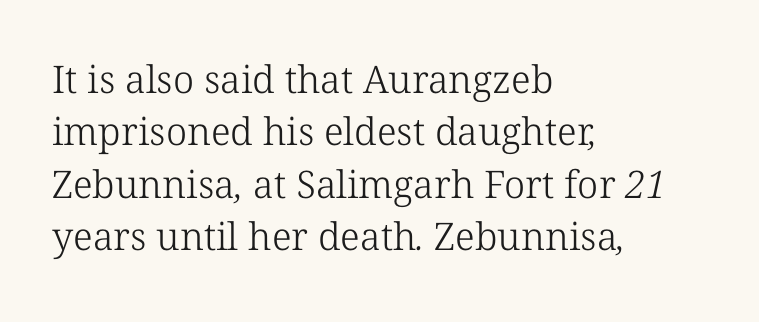
Q: Is the text bold? A: No.
Q: Is the typeface a serif or a sans-serif typeface? A: Serif.
Q: Is the text underlined? A: No.
Q: How is the paragraph aligned? A: Left-aligned.
Q: Is the spacing between letters normal or unusually wide? A: Normal.
Q: Is the spacing between lines tight, normal or loose? A: Normal.
Q: Width (condensed, normal, or wide)? A: Normal.
Q: Stroke contrast? A: Low.
Q: x-height? A: Medium.
Q: Monospaced? A: No.
